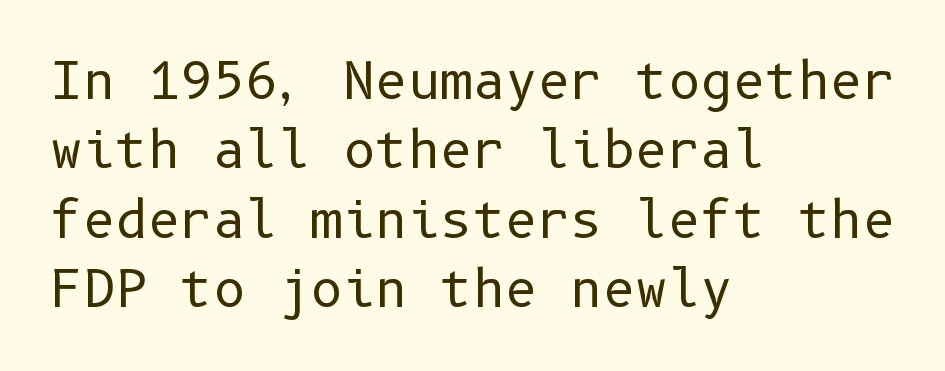
Heft: none added — not bold. The rendering uses a moderate line-height, typical for paragraphs. The setting favours the left margin, as ordinary paragraphs usually do. Vertical strokes here are truly vertical. The typeface chosen for these lines omits serifs. Compared with typical body copy, the letter spacing here is the same.
